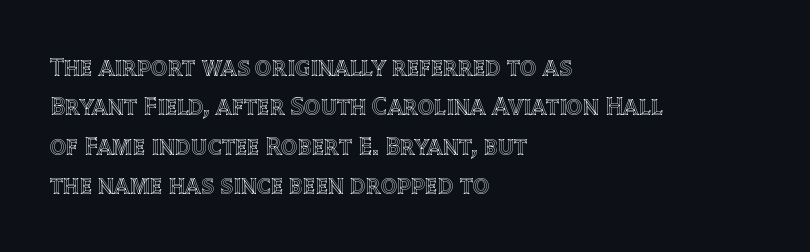
This rendering features lettering with no underline. Every row of glyphs begins at an identical x-position on the left. The leading is moderate, giving the passage an even texture. When letters stand straight like this, we call the style roman or upright.
